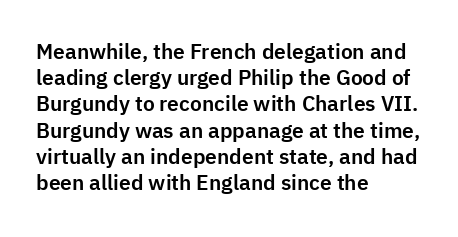
Q: Is the text italic (slanted)? A: No, it is upright.
Q: Is the text underlined? A: No.
Q: How is the paragraph aligned? A: Left-aligned.
Q: Is the spacing between letters normal or unusually wide? A: Normal.
Q: Is the spacing between lines tight, normal or loose? A: Normal.
